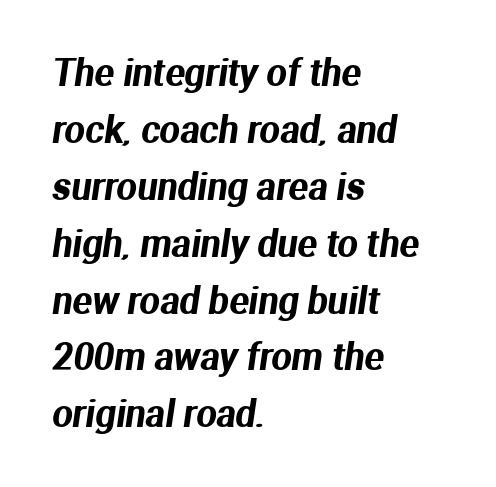
The face used here is a sans, in the tradition of grotesques and geometrics. Reading down the column, the eye jumps a familiar distance to each next line. Where is the straight margin? On the left. Honestly, the letter spacing is just normal — you wouldn't notice it. Is this a fixed-width face? No — the glyphs have proportional, varying widths. The space beneath each line is pristine and unruled.
